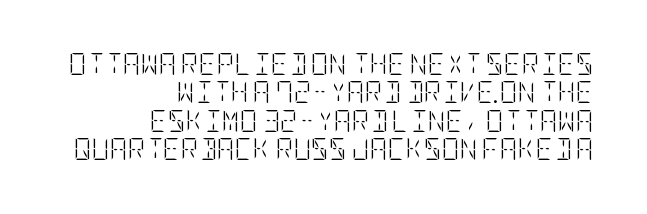
The image shows 22 px text type, upright; set right-aligned, normal line spacing (1.29x), normal letter spacing, not underlined.
